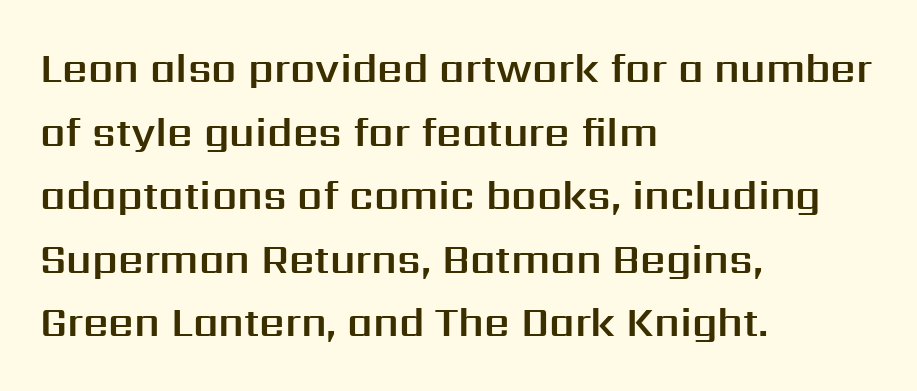
No word sits above an underline. Do the characters align in a grid? No, the font is proportional. Upright lettering throughout. Layout note: lines flush left. This sample keeps an unexceptional amount of space between lines. Default kerning and tracking; the words read as compact shapes.
